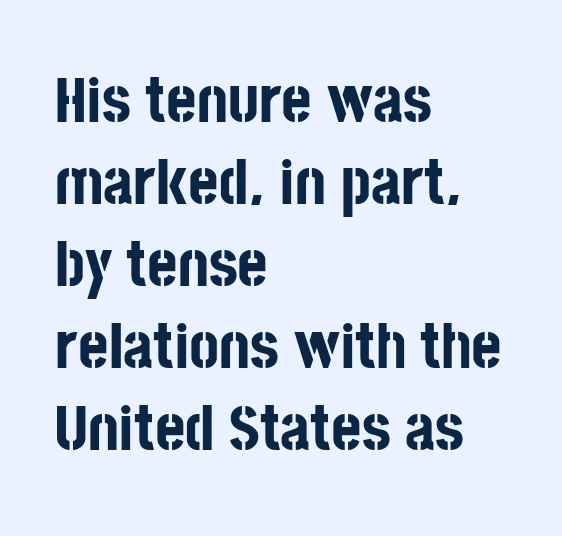
{"serif": "no", "italic": "no", "bold": "yes", "weight": "bold", "width": "condensed", "stroke_contrast": "low", "x_height": "large", "monospaced": "no", "underline": "no", "align": "left", "line_spacing": "normal", "line_spacing_ratio": 1.26, "letter_spacing": "normal", "letter_spacing_em": 0.0, "glyph_px": 65}
